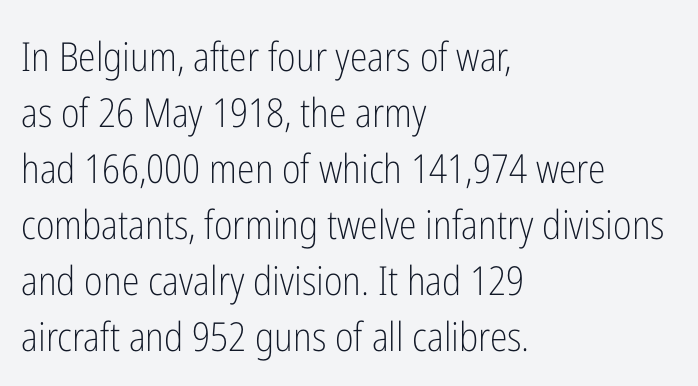
The image shows 40 px light, condensed sans-serif type, upright; set left-aligned, normal line spacing (1.4x), normal letter spacing, not underlined; low stroke contrast and a medium x-height.
